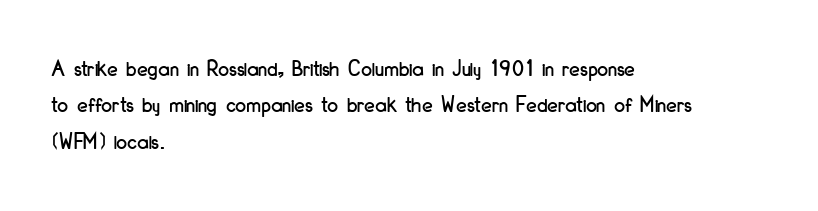
The image shows 24 px text type, upright; set left-aligned, normal line spacing (1.52x), normal letter spacing, not underlined.
